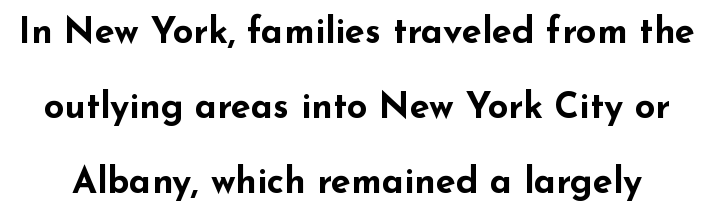
The image shows 36 px bold, wide sans-serif type, upright; set loose line spacing (2.09x), normal letter spacing, not underlined; low stroke contrast and a small x-height.
